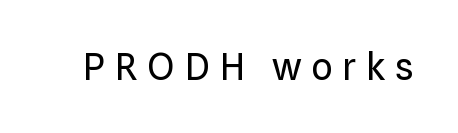
This rendering features lettering with no underline. The passage shown has open, widely tracked lettering throughout. When letters stand straight like this, we call the style roman or upright. Examine the stroke ends and you'll find no serifs. Do the characters align in a grid? No, the font is proportional. Is this a heavy cut? Hardly; it is regular or lighter.
